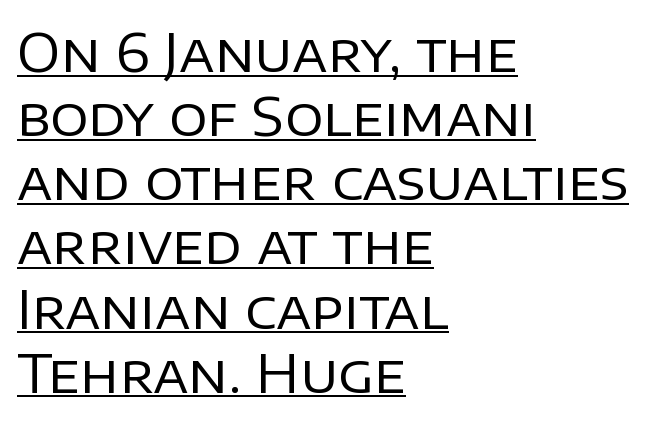
This rendering features underlined lettering. The designer went with a sans here, leaving each stem footless. This sample is left-justified, so line endings fall wherever the words run out. Does extra space separate the letters? No, they use regular spacing.
